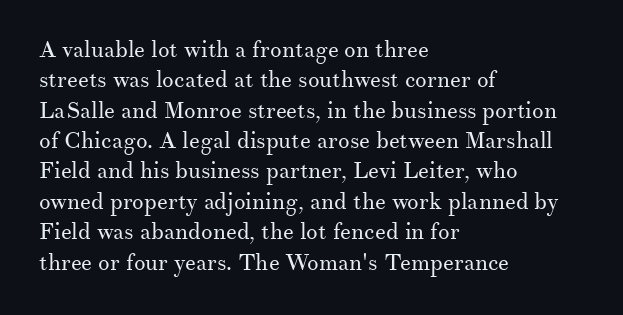
Q: Is the text bold? A: No.
Q: Is the text italic (slanted)? A: No, it is upright.
Q: Is the text underlined? A: No.
Q: How is the paragraph aligned? A: Left-aligned.
Q: Is the spacing between letters normal or unusually wide? A: Normal.
Q: Is the spacing between lines tight, normal or loose? A: Normal.
